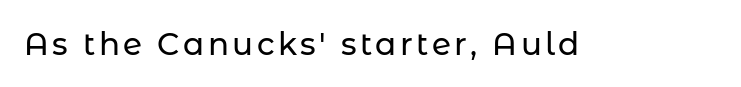
{"serif": "no", "italic": "no", "width": "normal", "stroke_contrast": "low", "x_height": "medium", "monospaced": "no", "underline": "no", "glyph_px": 31}
